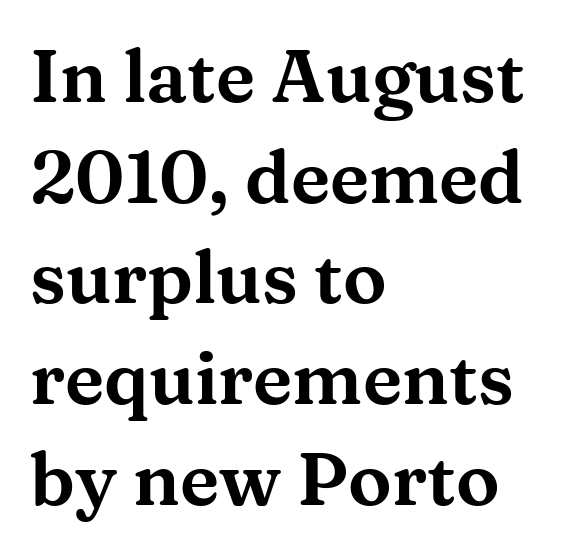
The image shows 73 px wide serif type, upright; set left-aligned, normal line spacing (1.38x), normal letter spacing, not underlined; medium stroke contrast and a medium x-height.
